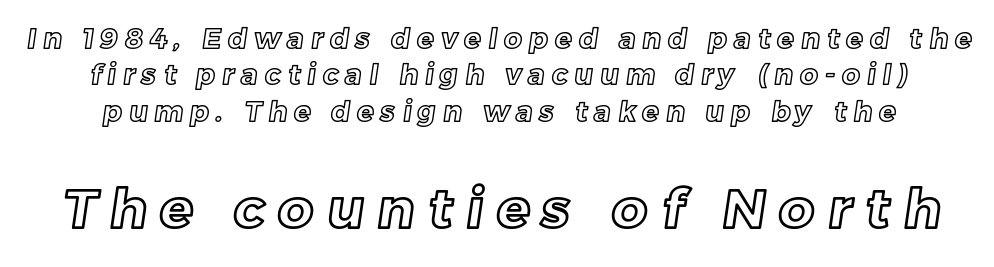
{"width": "normal", "x_height": "medium", "monospaced": "no", "underline": "no", "line_spacing": "normal", "line_spacing_ratio": 1.3, "letter_spacing": "wide", "letter_spacing_em": 0.25, "larger_block": "second", "size_ratio": 1.96, "glyph_px": 55}
